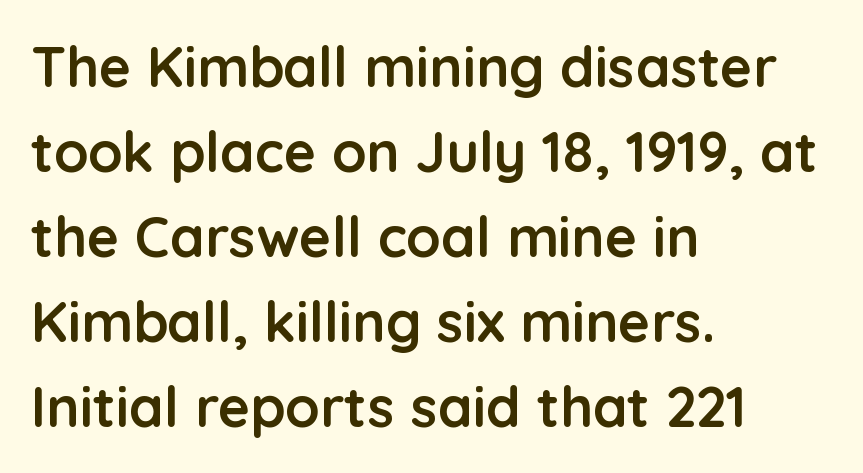
The image shows 56 px semibold sans-serif type, upright; set left-aligned, normal line spacing (1.52x), normal letter spacing, not underlined; low stroke contrast and a medium x-height.
